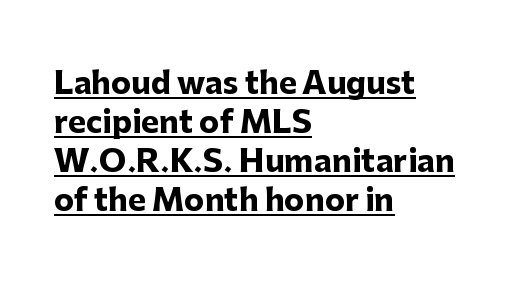
Q: Is the text bold? A: Yes.
Q: Is the text italic (slanted)? A: No, it is upright.
Q: Is the typeface a serif or a sans-serif typeface? A: Sans-serif.
Q: Is the text underlined? A: Yes.
Q: How is the paragraph aligned? A: Left-aligned.
Q: Is the spacing between letters normal or unusually wide? A: Normal.
Q: Is the spacing between lines tight, normal or loose? A: Normal.
Q: Width (condensed, normal, or wide)? A: Normal.
Q: Stroke contrast? A: Low.
Q: x-height? A: Medium.
Q: Monospaced? A: No.
